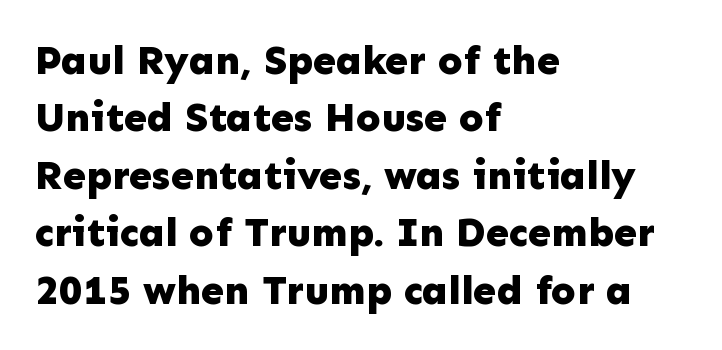
Q: Is the text bold? A: Yes.
Q: Is the text italic (slanted)? A: No, it is upright.
Q: Is the typeface a serif or a sans-serif typeface? A: Sans-serif.
Q: Is the text underlined? A: No.
Q: How is the paragraph aligned? A: Left-aligned.
Q: Is the spacing between letters normal or unusually wide? A: Normal.
Q: Is the spacing between lines tight, normal or loose? A: Normal.
Q: Width (condensed, normal, or wide)? A: Normal.
Q: Stroke contrast? A: Low.
Q: x-height? A: Medium.
Q: Monospaced? A: No.
